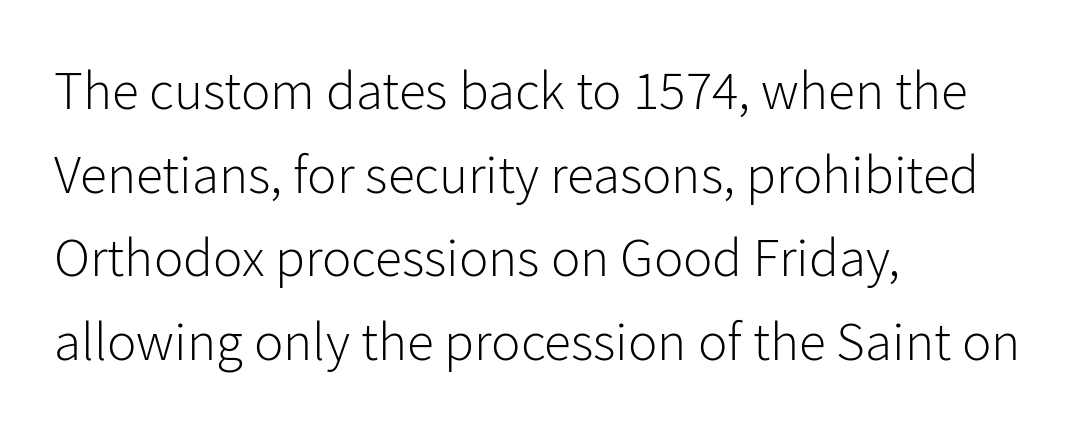
{"serif": "no", "italic": "no", "bold": "no", "weight": "light", "width": "normal", "stroke_contrast": "low", "x_height": "medium", "monospaced": "no", "underline": "no", "align": "left", "line_spacing": "normal", "line_spacing_ratio": 1.52, "letter_spacing": "normal", "letter_spacing_em": 0.0, "glyph_px": 55}
